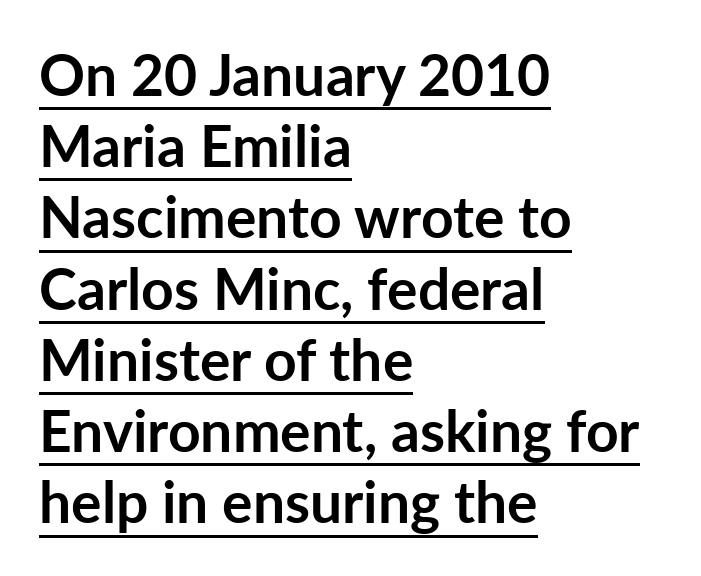
Q: Is the text bold? A: Yes.
Q: Is the text italic (slanted)? A: No, it is upright.
Q: Is the typeface a serif or a sans-serif typeface? A: Sans-serif.
Q: Is the text underlined? A: Yes.
Q: How is the paragraph aligned? A: Left-aligned.
Q: Is the spacing between letters normal or unusually wide? A: Normal.
Q: Is the spacing between lines tight, normal or loose? A: Normal.
Q: Width (condensed, normal, or wide)? A: Normal.
Q: Stroke contrast? A: Low.
Q: x-height? A: Medium.
Q: Monospaced? A: No.
